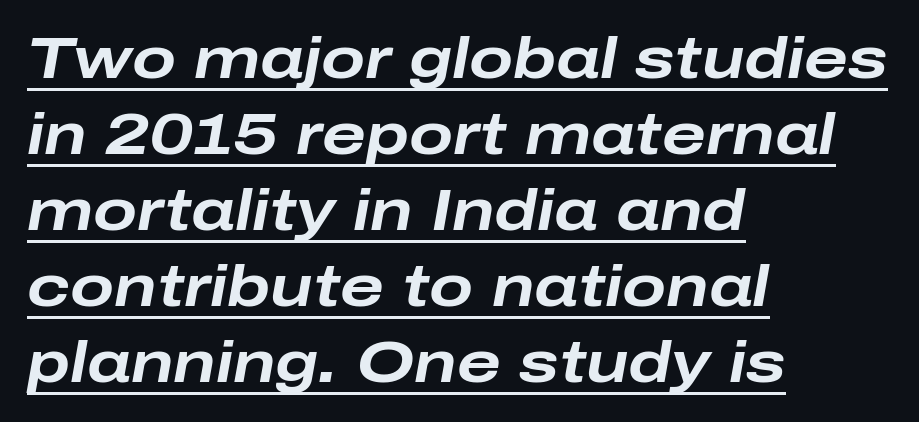
Q: Is the text bold? A: Yes.
Q: Is the text italic (slanted)? A: Yes, it leans right by about 10 degrees.
Q: Is the text underlined? A: Yes.
Q: How is the paragraph aligned? A: Left-aligned.
Q: Is the spacing between letters normal or unusually wide? A: Normal.
Q: Is the spacing between lines tight, normal or loose? A: Normal.
Q: Width (condensed, normal, or wide)? A: Wide.
Q: Stroke contrast? A: Low.
Q: x-height? A: Medium.
Q: Monospaced? A: No.
